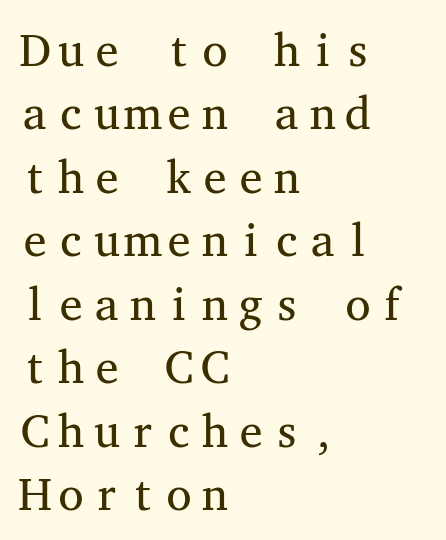
{"serif": "yes", "italic": "no", "bold": "no", "weight": "regular", "width": "wide", "stroke_contrast": "medium", "x_height": "medium", "monospaced": "yes", "underline": "no", "align": "left", "line_spacing": "normal", "line_spacing_ratio": 1.38, "letter_spacing": "normal", "letter_spacing_em": 0.0, "glyph_px": 46}
